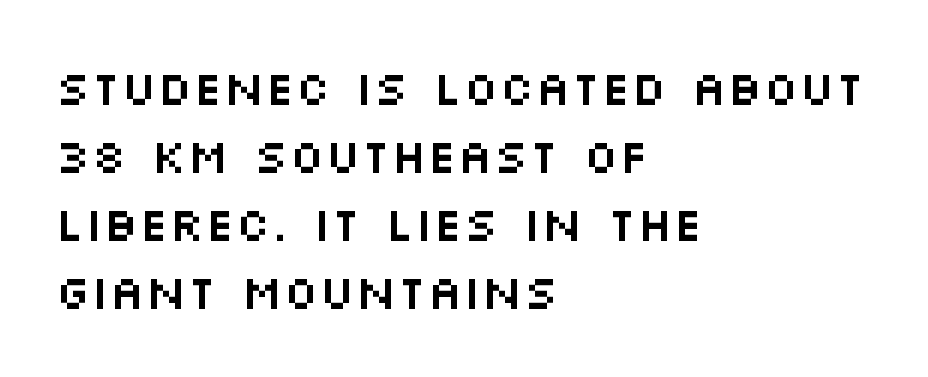
The glyphs are unaccompanied by any horizontal stroke below them. The letters carry no serifs — their stems end cleanly without finishing strokes. The letterforms sit shoulder to shoulder at normal distance. A typesetter would call this proportional, since set widths differ per character.
